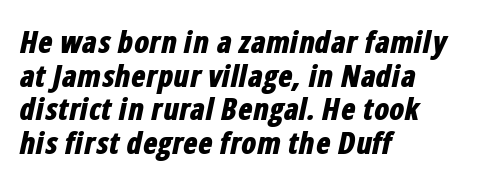
Nobody drew a line under any word here. These lines are rendered in a variable-pitch font. Would a proofreader flag this as italicized? Yes. Horizontal bands of white between lines are thin slivers.
